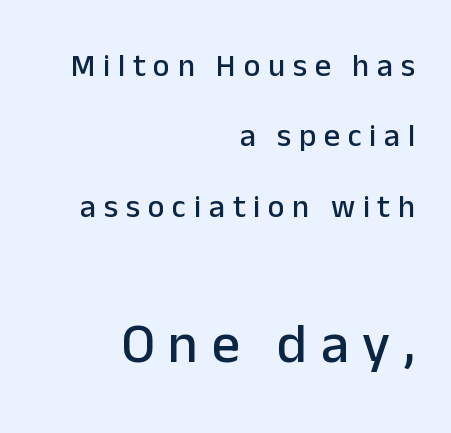
The image shows 56 px sans-serif type, upright; set right-aligned, loose line spacing (2.2x), unusually wide letter spacing (+0.24 em), not underlined; the second (bottom) block is 1.75x larger; low stroke contrast and a medium x-height.
